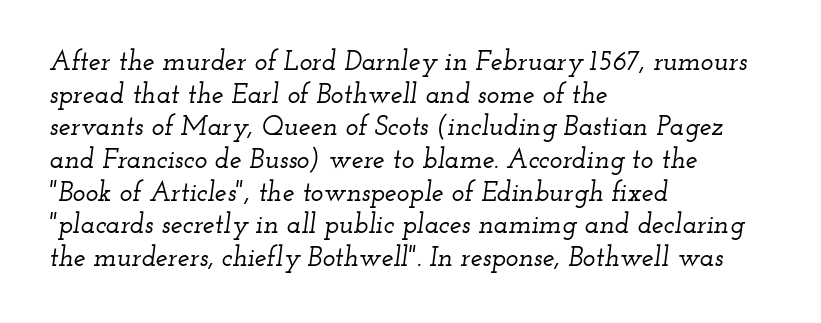
{"italic": "yes", "lean": "right", "slant_degrees": 12, "underline": "no", "align": "left", "line_spacing_ratio": 1.21, "letter_spacing": "normal", "letter_spacing_em": 0.0, "glyph_px": 27}
